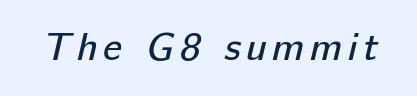
Q: Is the text bold? A: No.
Q: Is the typeface a serif or a sans-serif typeface? A: Sans-serif.
Q: Is the text underlined? A: No.
Q: Width (condensed, normal, or wide)? A: Normal.
Q: Stroke contrast? A: Low.
Q: x-height? A: Medium.
Q: Monospaced? A: No.
